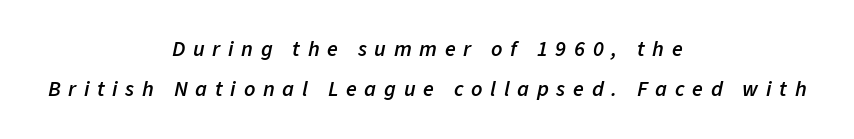
A fair bit of extra ink — the face is semibold, not bold. Italic: yes, the glyphs are oblique. The letterforms stand isolated, each surrounded by extra space. Does the copy run flush right? No — it is centered line by line. Descenders are the only things crossing below the line.
